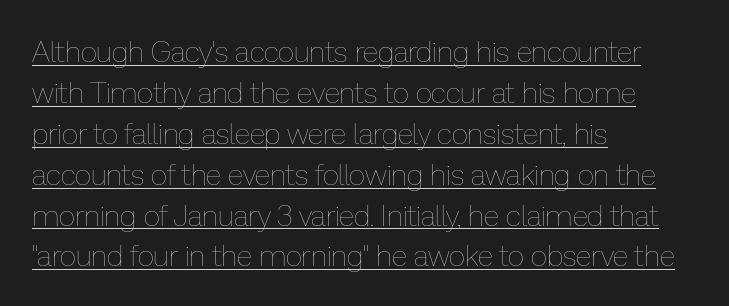
The image shows 29 px thin type, upright; set left-aligned, normal line spacing (1.41x), normal letter spacing, underlined; low stroke contrast and a medium x-height.
